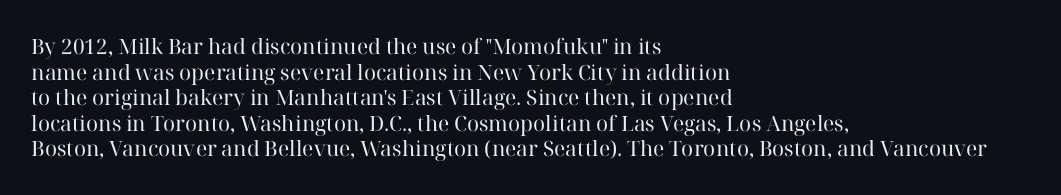
Does extra space separate the letters? No, they use regular spacing. The passage is arranged the way most books set body copy — flush left. The area under the type is left untouched. The face looks like a standard text weight, possibly lighter. Notice how the stems are strictly vertical — no italics here.
